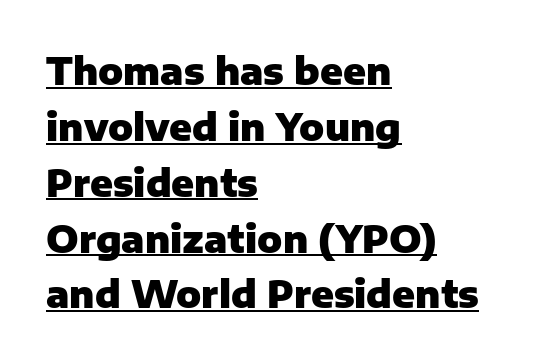
{"serif": "no", "italic": "no", "bold": "yes", "weight": "heavy", "width": "normal", "stroke_contrast": "low", "x_height": "medium", "monospaced": "no", "underline": "yes", "align": "left", "line_spacing": "normal", "line_spacing_ratio": 1.51, "letter_spacing": "normal", "letter_spacing_em": 0.0, "glyph_px": 37}
